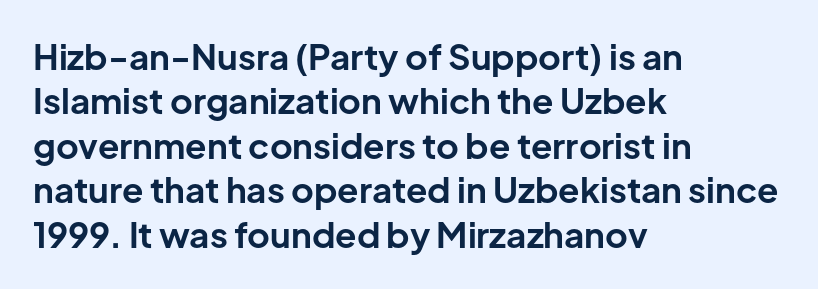
Q: Is the text bold? A: Yes.
Q: Is the text italic (slanted)? A: No, it is upright.
Q: Is the typeface a serif or a sans-serif typeface? A: Sans-serif.
Q: Is the text underlined? A: No.
Q: How is the paragraph aligned? A: Left-aligned.
Q: Is the spacing between letters normal or unusually wide? A: Normal.
Q: Is the spacing between lines tight, normal or loose? A: Normal.
Q: Width (condensed, normal, or wide)? A: Normal.
Q: Stroke contrast? A: Low.
Q: x-height? A: Medium.
Q: Monospaced? A: No.
